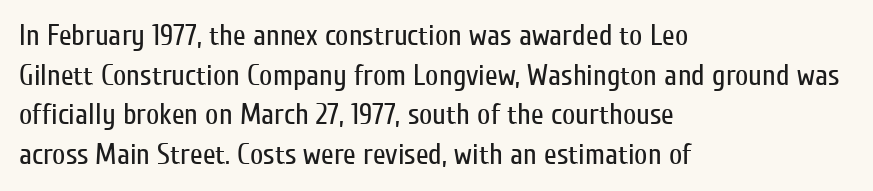
Q: Is the text bold? A: No.
Q: Is the text italic (slanted)? A: No, it is upright.
Q: Is the typeface a serif or a sans-serif typeface? A: Sans-serif.
Q: Is the text underlined? A: No.
Q: How is the paragraph aligned? A: Left-aligned.
Q: Is the spacing between letters normal or unusually wide? A: Normal.
Q: Is the spacing between lines tight, normal or loose? A: Normal.
Q: Width (condensed, normal, or wide)? A: Condensed.
Q: Stroke contrast? A: Low.
Q: x-height? A: Medium.
Q: Monospaced? A: No.
